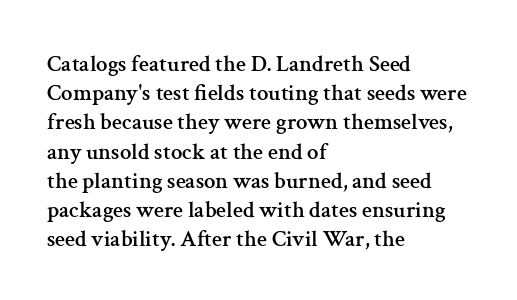
{"italic": "no", "underline": "no", "align": "left", "line_spacing": "normal", "line_spacing_ratio": 1.27, "letter_spacing": "normal", "letter_spacing_em": 0.0, "glyph_px": 23}
